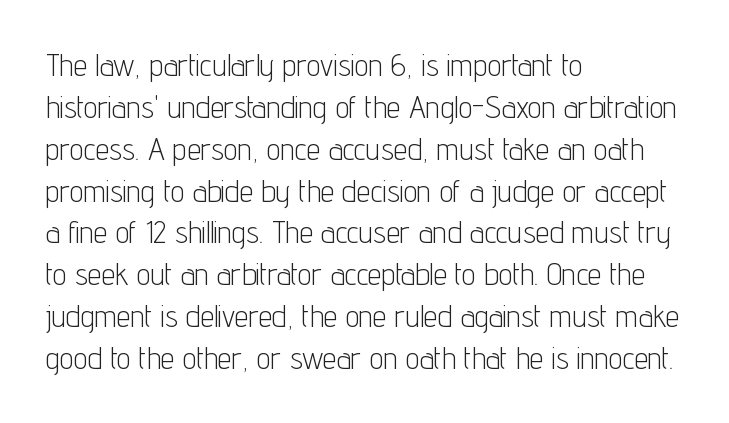
Q: Is the text bold? A: No.
Q: Is the text italic (slanted)? A: No, it is upright.
Q: Is the typeface a serif or a sans-serif typeface? A: Sans-serif.
Q: Is the text underlined? A: No.
Q: How is the paragraph aligned? A: Left-aligned.
Q: Is the spacing between letters normal or unusually wide? A: Normal.
Q: Is the spacing between lines tight, normal or loose? A: Normal.
Q: Width (condensed, normal, or wide)? A: Condensed.
Q: Stroke contrast? A: Low.
Q: x-height? A: Medium.
Q: Monospaced? A: No.
